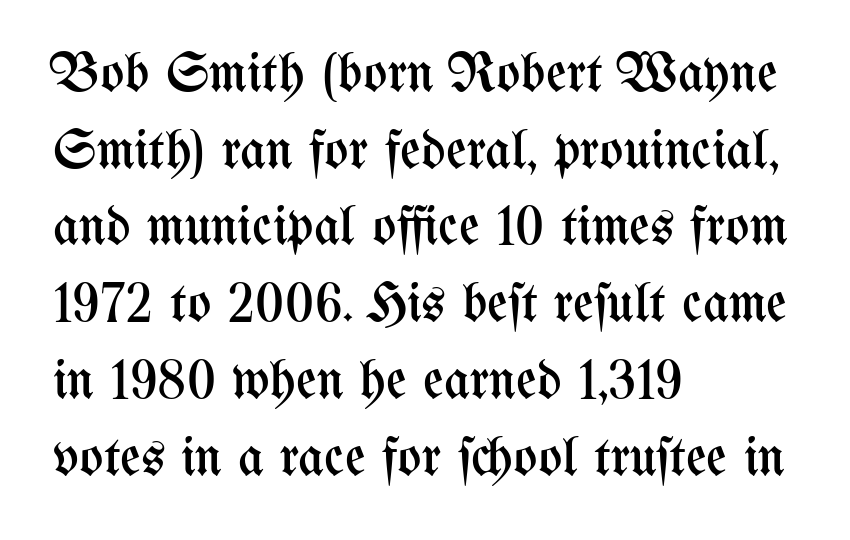
Q: Is the text bold? A: No.
Q: Is the text italic (slanted)? A: No, it is upright.
Q: Is the text underlined? A: No.
Q: How is the paragraph aligned? A: Left-aligned.
Q: Is the spacing between letters normal or unusually wide? A: Normal.
Q: Is the spacing between lines tight, normal or loose? A: Normal.
Q: Width (condensed, normal, or wide)? A: Condensed.
Q: Stroke contrast? A: Medium.
Q: x-height? A: Medium.
Q: Monospaced? A: No.
